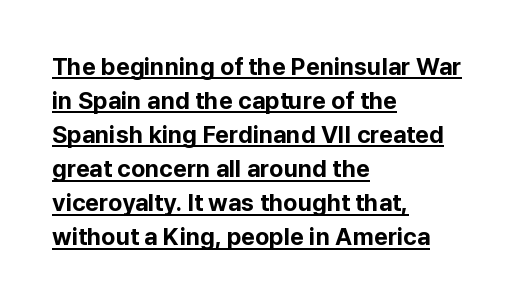
Q: Is the text bold? A: Yes.
Q: Is the text italic (slanted)? A: No, it is upright.
Q: Is the text underlined? A: Yes.
Q: How is the paragraph aligned? A: Left-aligned.
Q: Is the spacing between letters normal or unusually wide? A: Normal.
Q: Is the spacing between lines tight, normal or loose? A: Normal.
